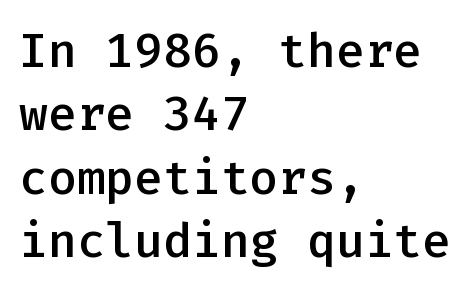
Q: Is the text bold? A: Semi-bold.
Q: Is the text italic (slanted)? A: No, it is upright.
Q: Is the typeface a serif or a sans-serif typeface? A: Sans-serif.
Q: Is the text underlined? A: No.
Q: How is the paragraph aligned? A: Left-aligned.
Q: Is the spacing between letters normal or unusually wide? A: Normal.
Q: Is the spacing between lines tight, normal or loose? A: Normal.
Q: Width (condensed, normal, or wide)? A: Normal.
Q: Stroke contrast? A: Low.
Q: x-height? A: Medium.
Q: Monospaced? A: Yes.
